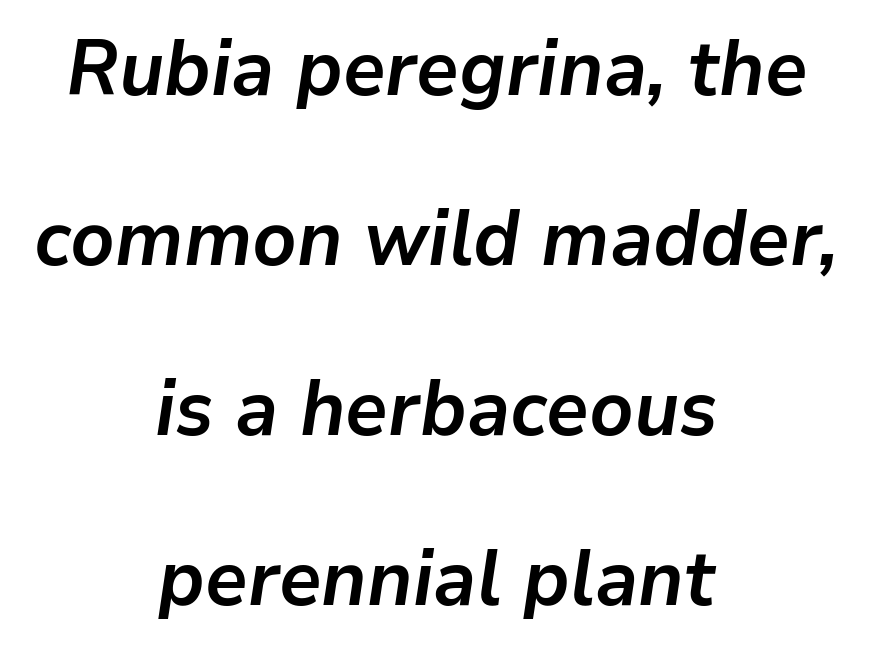
Q: Is the text bold? A: Yes.
Q: Is the text italic (slanted)? A: Yes, it leans right by about 9 degrees.
Q: Is the text underlined? A: No.
Q: How is the paragraph aligned? A: Centered.
Q: Is the spacing between letters normal or unusually wide? A: Normal.
Q: Is the spacing between lines tight, normal or loose? A: Loose.
Q: Width (condensed, normal, or wide)? A: Normal.
Q: Stroke contrast? A: Low.
Q: x-height? A: Medium.
Q: Monospaced? A: No.
